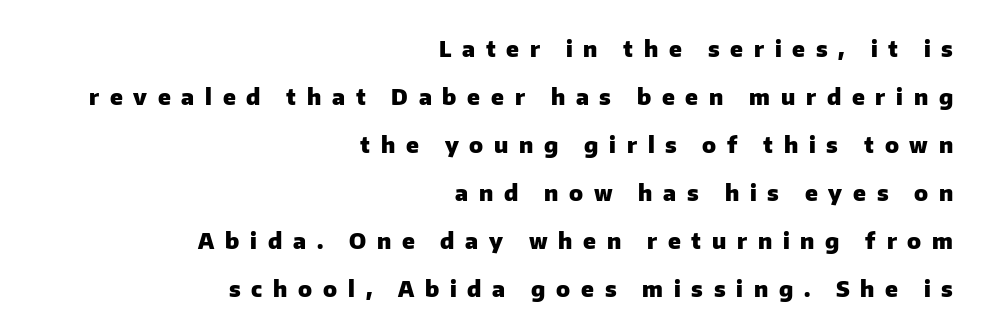
Layout note: lines flush right. Beneath every word, the page is bare. A typesetter would call this leading open, well beyond the default. This is roman type, the default non-slanted kind.
